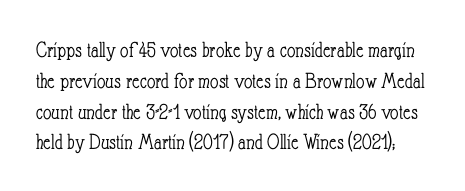
{"italic": "no", "bold": "no", "underline": "no", "line_spacing": "normal", "line_spacing_ratio": 1.34, "letter_spacing": "normal", "letter_spacing_em": 0.0, "glyph_px": 23}
